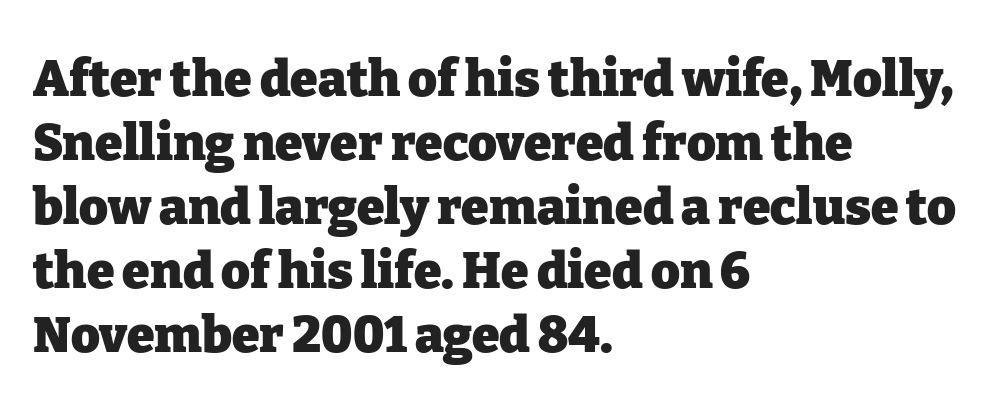
The image shows 50 px heavy serif type, upright; set left-aligned, normal line spacing (1.28x), normal letter spacing, not underlined; low stroke contrast and a medium x-height.
